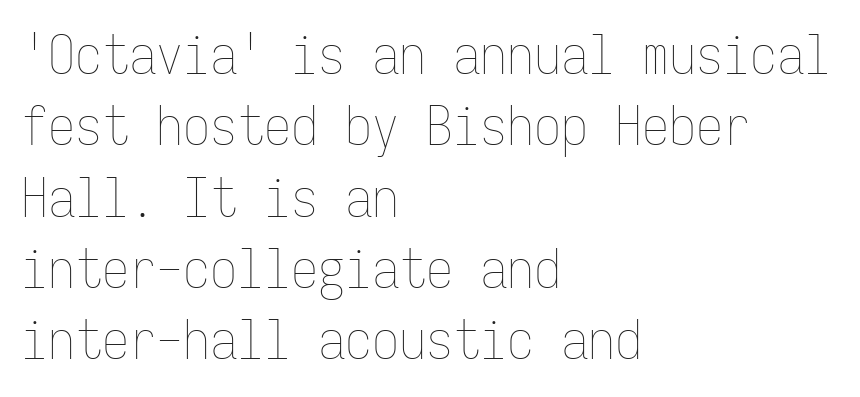
Students, observe: this is what conventionally led text looks like. Spacing between characters is what you'd get straight out of the box. You can tell it's not italic because the verticals are truly vertical. Left-aligned paragraph, ragged on the right. Bold? No — there's no thickening of the strokes.
